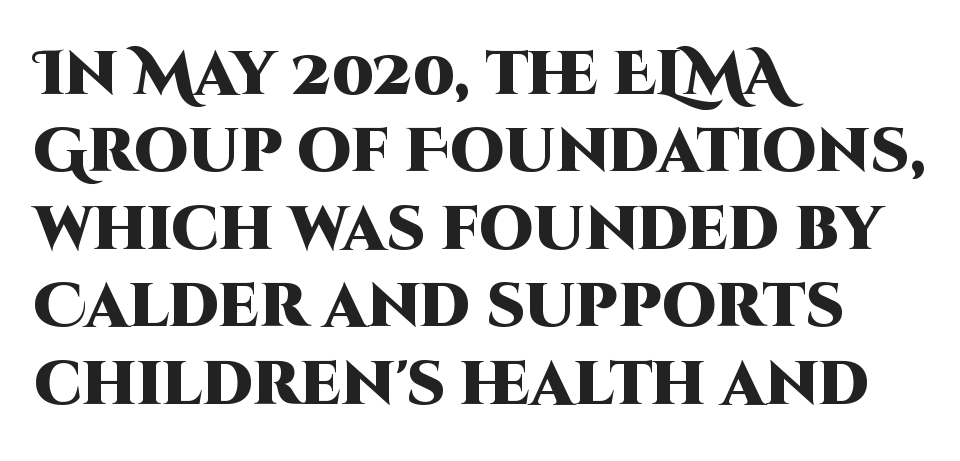
{"serif": "no", "italic": "no", "bold": "yes", "weight": "heavy", "width": "normal", "stroke_contrast": "high", "x_height": "large", "monospaced": "no", "underline": "no", "align": "left", "line_spacing": "normal", "line_spacing_ratio": 1.27, "letter_spacing": "normal", "letter_spacing_em": 0.0, "glyph_px": 61}
